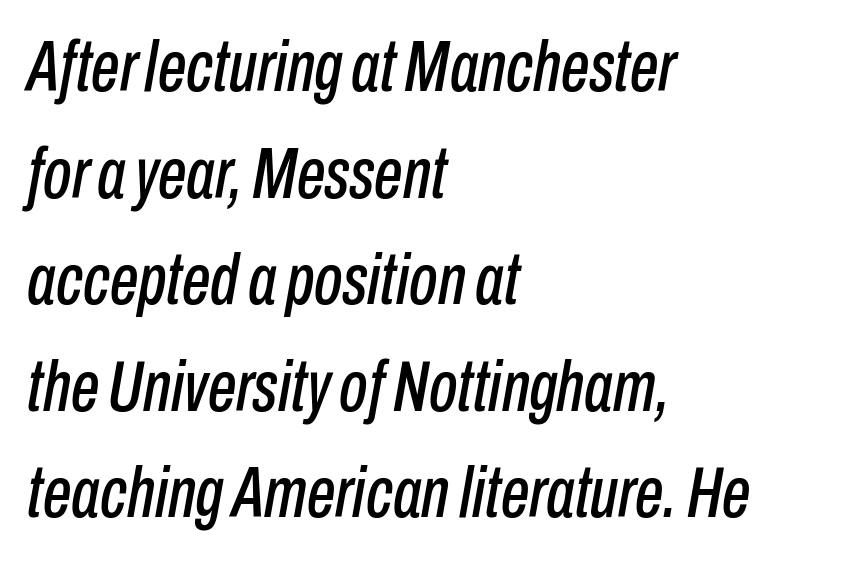
Q: Is the text italic (slanted)? A: Yes, it leans right by about 10 degrees.
Q: Is the text underlined? A: No.
Q: How is the paragraph aligned? A: Left-aligned.
Q: Is the spacing between letters normal or unusually wide? A: Normal.
Q: Is the spacing between lines tight, normal or loose? A: Normal.
Q: Width (condensed, normal, or wide)? A: Condensed.
Q: Stroke contrast? A: Low.
Q: x-height? A: Medium.
Q: Monospaced? A: No.
